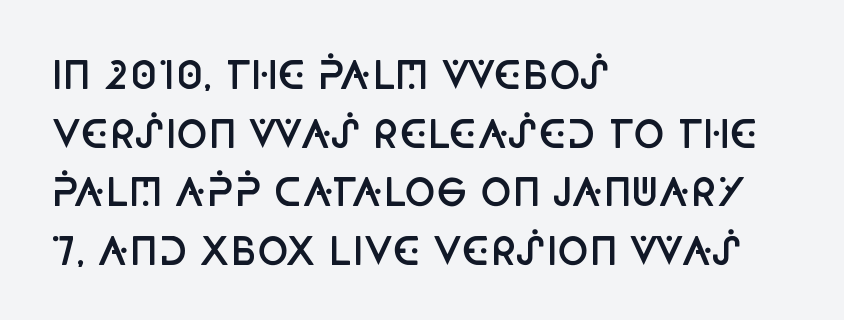
The image shows 38 px semibold, condensed sans-serif type, upright; set left-aligned, normal line spacing (1.54x), normal letter spacing, not underlined; low stroke contrast and a large x-height.
